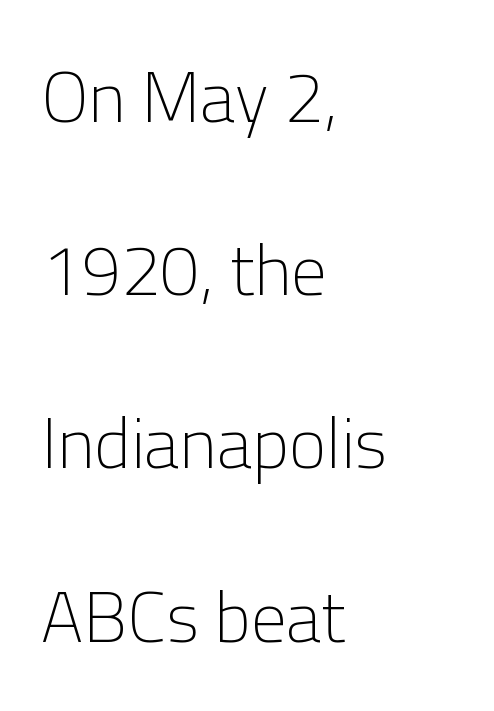
Q: Is the text bold? A: No.
Q: Is the text italic (slanted)? A: No, it is upright.
Q: Is the typeface a serif or a sans-serif typeface? A: Sans-serif.
Q: Is the text underlined? A: No.
Q: How is the paragraph aligned? A: Left-aligned.
Q: Is the spacing between letters normal or unusually wide? A: Normal.
Q: Is the spacing between lines tight, normal or loose? A: Loose.
Q: Width (condensed, normal, or wide)? A: Normal.
Q: Stroke contrast? A: Low.
Q: x-height? A: Medium.
Q: Monospaced? A: No.
